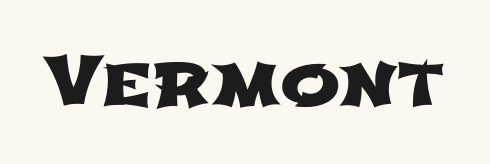
{"serif": "no", "width": "wide", "stroke_contrast": "low", "x_height": "medium", "monospaced": "no", "underline": "no", "letter_spacing": "normal", "letter_spacing_em": 0.0, "glyph_px": 72}
